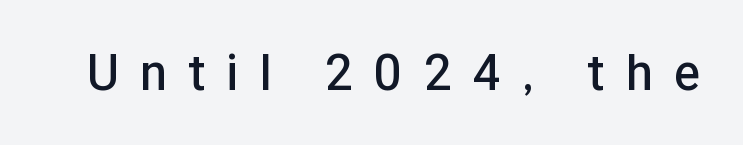
Q: Is the text bold? A: Semi-bold.
Q: Is the text italic (slanted)? A: No, it is upright.
Q: Is the typeface a serif or a sans-serif typeface? A: Sans-serif.
Q: Is the text underlined? A: No.
Q: Is the spacing between letters normal or unusually wide? A: Unusually wide.
Q: Width (condensed, normal, or wide)? A: Normal.
Q: Stroke contrast? A: Low.
Q: x-height? A: Medium.
Q: Monospaced? A: No.
